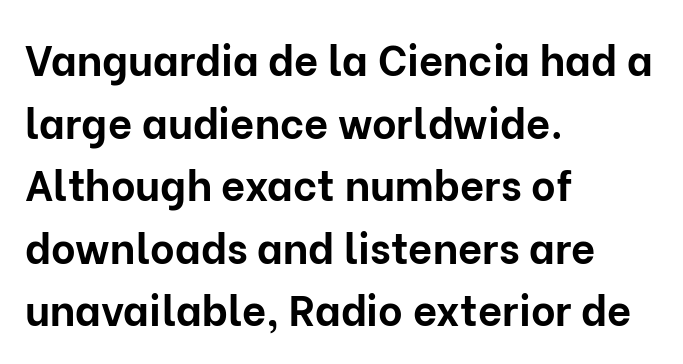
{"serif": "no", "italic": "no", "bold": "yes", "weight": "bold", "width": "normal", "stroke_contrast": "low", "x_height": "medium", "monospaced": "no", "underline": "no", "align": "left", "line_spacing": "normal", "line_spacing_ratio": 1.49, "letter_spacing": "normal", "letter_spacing_em": 0.0, "glyph_px": 42}
